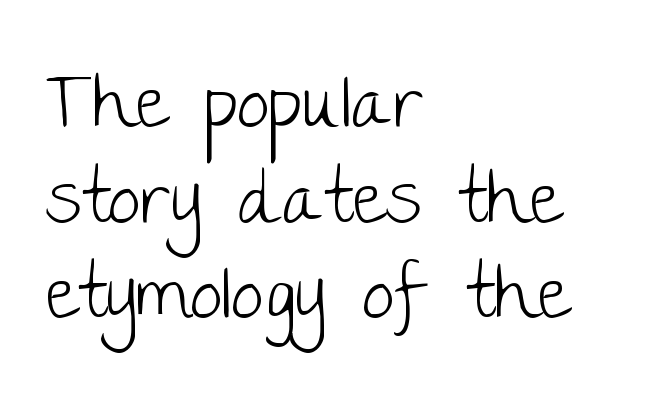
{"serif": "no", "italic": "no", "bold": "no", "weight": "light", "width": "normal", "stroke_contrast": "low", "x_height": "large", "monospaced": "no", "underline": "no", "align": "left", "line_spacing": "normal", "line_spacing_ratio": 1.31, "letter_spacing": "normal", "letter_spacing_em": 0.0, "glyph_px": 73}
